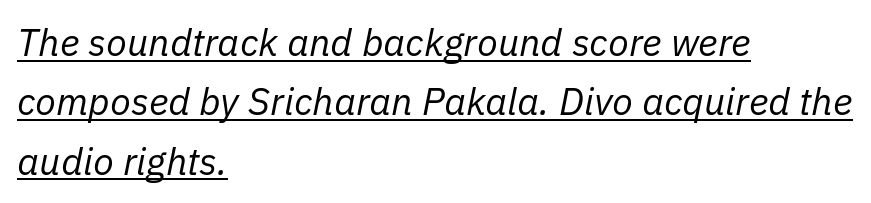
Proportional: the letters do not fall into vertical columns. Each line of the rendering has a horizontal stroke beneath the glyphs. In terms of letterspacing, this is plain default setting. Is the type slanted? Yes — the strokes lean at a clear angle.
